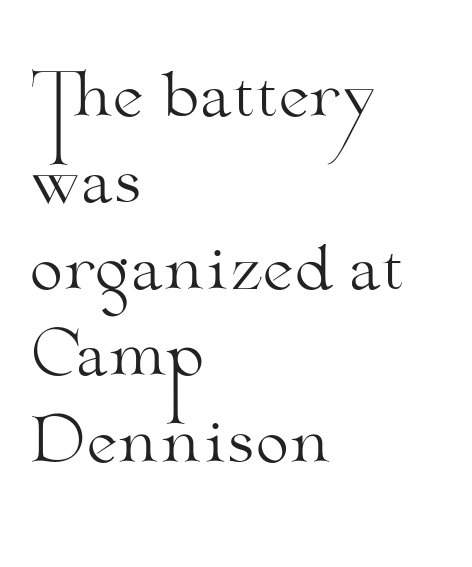
The image shows 60 px light, wide serif type, upright; set left-aligned, normal line spacing (1.44x), normal letter spacing, not underlined; medium stroke contrast and a small x-height.
